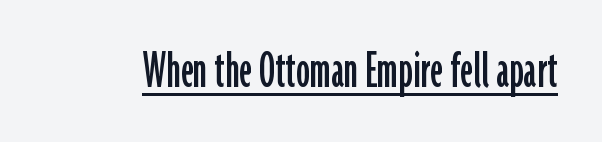
The face used here is proportionally spaced, like ordinary book or web type. Is the letter spacing exaggerated? No — it looks like the ordinary default. No feet cap the strokes, marking this as sans-serif type. Does a line run under the words? Yes, clearly.
